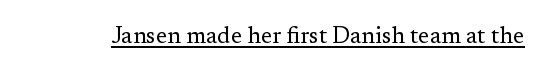
Q: Is the text bold? A: No.
Q: Is the text italic (slanted)? A: No, it is upright.
Q: Is the text underlined? A: Yes.
Q: Is the spacing between letters normal or unusually wide? A: Normal.
